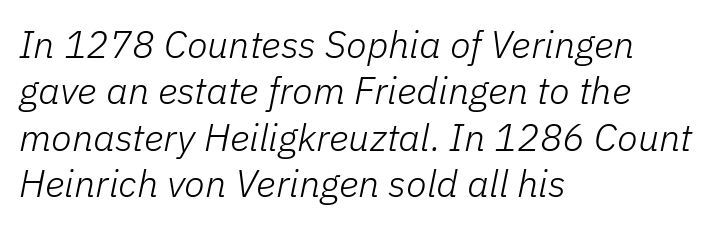
Q: Is the text bold? A: No.
Q: Is the text italic (slanted)? A: Yes, it leans right by about 11 degrees.
Q: Is the text underlined? A: No.
Q: How is the paragraph aligned? A: Left-aligned.
Q: Is the spacing between letters normal or unusually wide? A: Normal.
Q: Width (condensed, normal, or wide)? A: Normal.
Q: Stroke contrast? A: Low.
Q: x-height? A: Medium.
Q: Monospaced? A: No.
